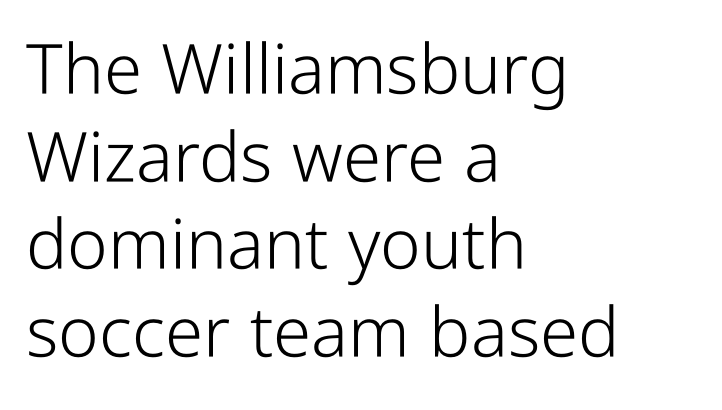
The image shows 69 px light, condensed sans-serif type, upright; set left-aligned, normal line spacing (1.27x), normal letter spacing, not underlined; low stroke contrast and a medium x-height.
